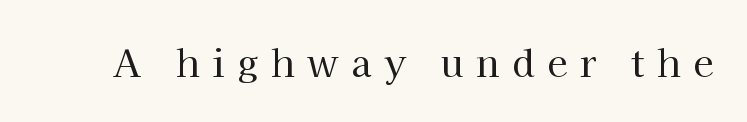
{"serif": "yes", "italic": "no", "bold": "no", "weight": "regular", "width": "normal", "stroke_contrast": "high", "x_height": "medium", "monospaced": "no", "underline": "no", "letter_spacing": "wide", "letter_spacing_em": 0.34, "glyph_px": 37}
